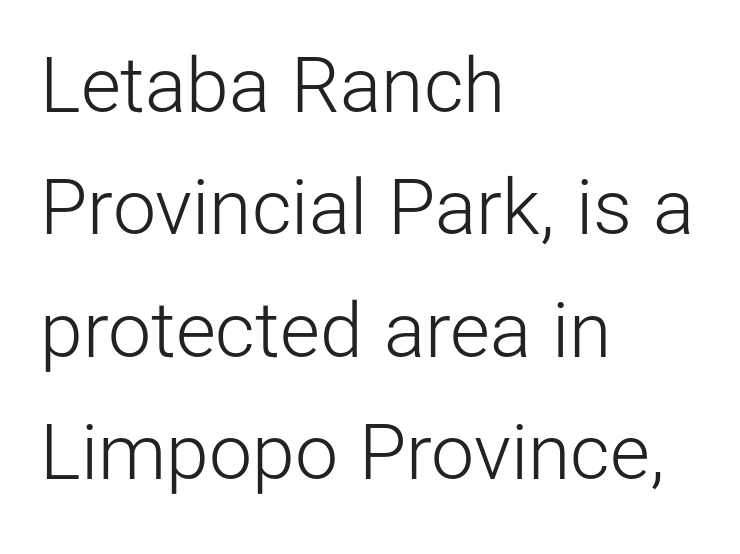
The image shows 77 px light sans-serif type, upright; set left-aligned, normal line spacing (1.59x), normal letter spacing, not underlined; low stroke contrast and a medium x-height.
